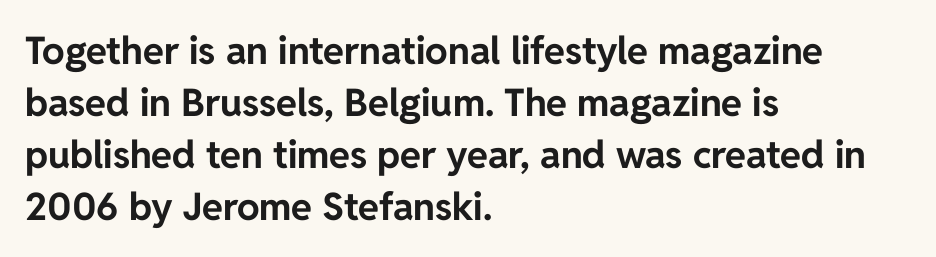
The image shows 38 px bold sans-serif type, upright; set left-aligned, normal line spacing (1.37x), normal letter spacing, not underlined; low stroke contrast and a medium x-height.
